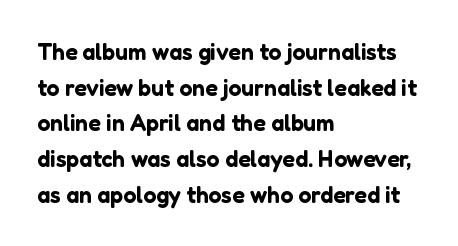
Every row of glyphs begins at an identical x-position on the left. The passage shown has conventional tracking throughout. A typesetter would mark this as roman, not italic. Letters rest on an invisible, unmarked baseline. In terms of leading, this rendering sits right in the middle.
